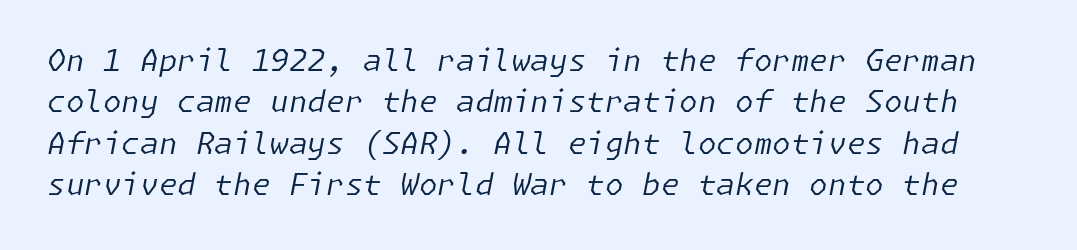
{"italic": "yes", "lean": "right", "slant_degrees": 11, "bold": "no", "weight": "regular", "width": "normal", "stroke_contrast": "low", "x_height": "medium", "underline": "no", "line_spacing": "normal", "line_spacing_ratio": 1.38, "letter_spacing": "normal", "letter_spacing_em": 0.0, "glyph_px": 30}
